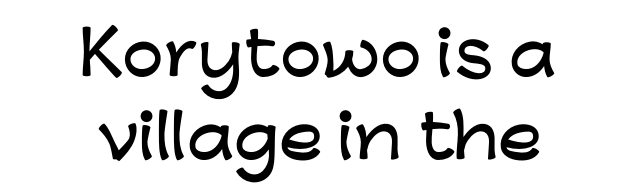
Q: Is the text italic (slanted)? A: No, it is upright.
Q: Is the typeface a serif or a sans-serif typeface? A: Sans-serif.
Q: Is the text underlined? A: No.
Q: How is the paragraph aligned? A: Centered.
Q: Is the spacing between letters normal or unusually wide? A: Normal.
Q: Is the spacing between lines tight, normal or loose? A: Normal.
Q: Width (condensed, normal, or wide)? A: Wide.
Q: Stroke contrast? A: Low.
Q: x-height? A: Medium.
Q: Monospaced? A: No.
